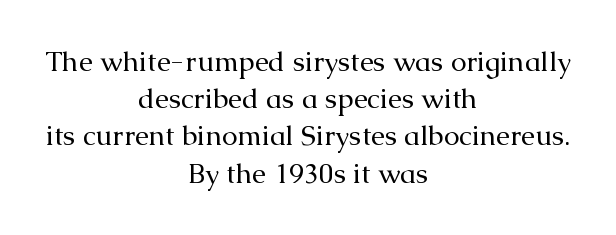
{"serif": "yes", "italic": "no", "bold": "no", "weight": "regular", "width": "normal", "stroke_contrast": "medium", "x_height": "medium", "monospaced": "no", "underline": "no", "align": "center", "line_spacing": "normal", "line_spacing_ratio": 1.33, "letter_spacing": "normal", "letter_spacing_em": 0.0, "glyph_px": 28}
